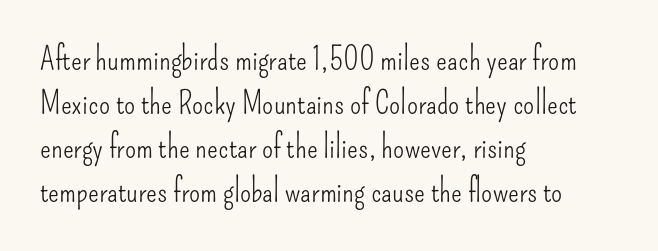
{"serif": "no", "italic": "no", "bold": "no", "weight": "light", "width": "condensed", "stroke_contrast": "low", "x_height": "small", "monospaced": "no", "underline": "no", "align": "left", "line_spacing": "normal", "line_spacing_ratio": 1.37, "letter_spacing": "normal", "letter_spacing_em": 0.0, "glyph_px": 32}
